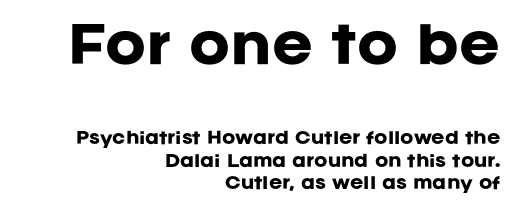
{"serif": "no", "italic": "no", "bold": "yes", "weight": "heavy", "width": "normal", "stroke_contrast": "low", "x_height": "large", "monospaced": "no", "underline": "no", "align": "right", "line_spacing": "normal", "line_spacing_ratio": 1.39, "letter_spacing": "normal", "letter_spacing_em": 0.0, "larger_block": "first", "size_ratio": 3.06, "glyph_px": 49}
